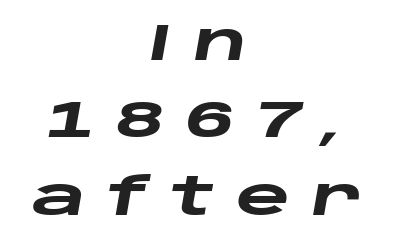
{"italic": "yes", "lean": "right", "slant_degrees": 10, "bold": "yes", "weight": "heavy", "width": "wide", "stroke_contrast": "low", "x_height": "large", "monospaced": "no", "underline": "no", "align": "center", "line_spacing": "normal", "line_spacing_ratio": 1.49, "letter_spacing": "wide", "letter_spacing_em": 0.42, "glyph_px": 52}
